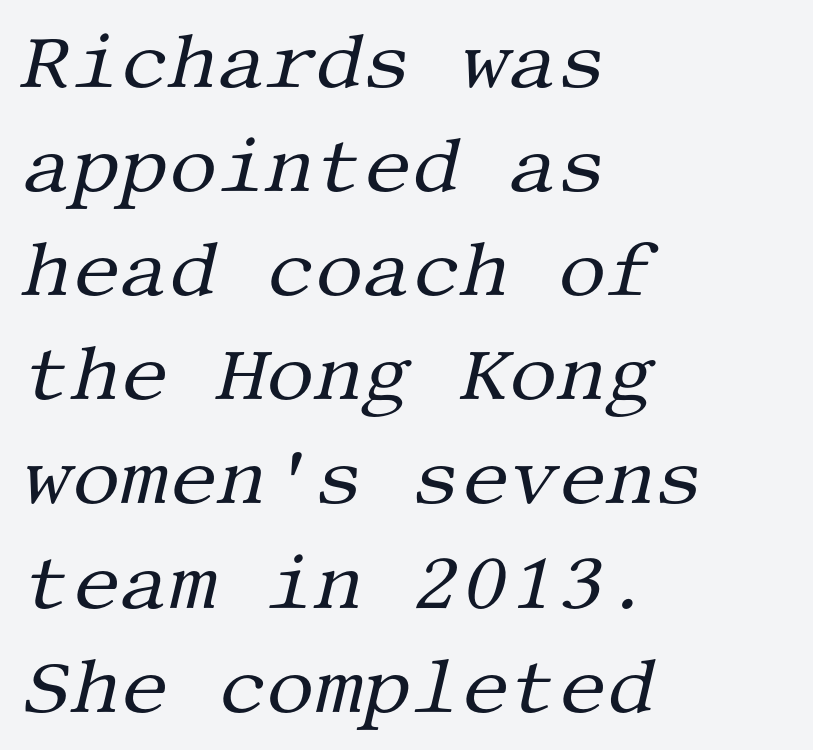
Q: Is the text bold? A: No.
Q: Is the text italic (slanted)? A: Yes, it leans right by about 13 degrees.
Q: Is the typeface a serif or a sans-serif typeface? A: Serif.
Q: Is the text underlined? A: No.
Q: How is the paragraph aligned? A: Left-aligned.
Q: Is the spacing between letters normal or unusually wide? A: Normal.
Q: Is the spacing between lines tight, normal or loose? A: Normal.
Q: Width (condensed, normal, or wide)? A: Normal.
Q: Stroke contrast? A: Medium.
Q: x-height? A: Large.
